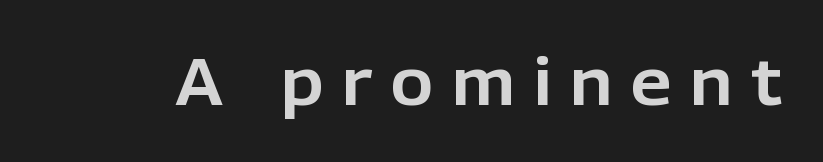
{"serif": "no", "italic": "no", "width": "normal", "stroke_contrast": "low", "x_height": "medium", "monospaced": "no", "underline": "no", "letter_spacing": "wide", "letter_spacing_em": 0.29, "glyph_px": 65}
